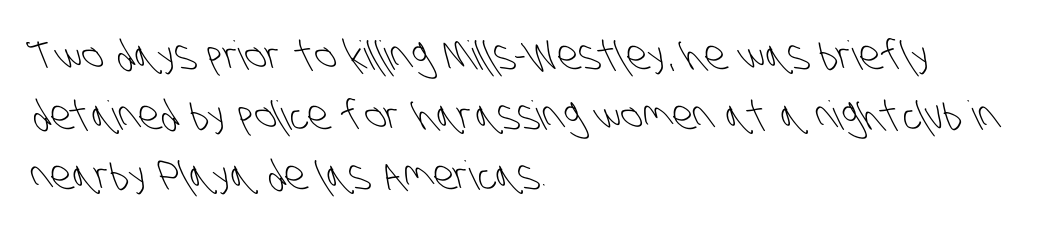
The image shows 40 px light, condensed sans-serif type; set left-aligned, normal line spacing (1.5x), normal letter spacing, not underlined; low stroke contrast and a large x-height.
